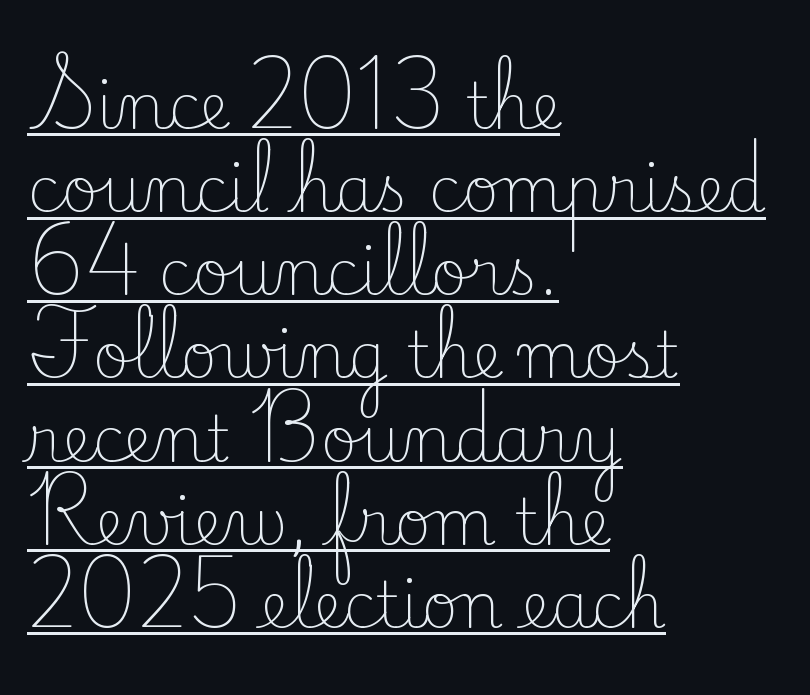
The image shows 63 px light serif type, upright; set left-aligned, normal line spacing (1.32x), normal letter spacing, underlined; low stroke contrast and a small x-height.
